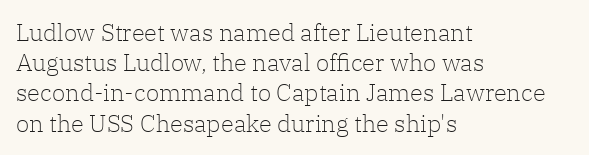
{"italic": "no", "bold": "no", "underline": "no", "align": "left", "line_spacing": "normal", "line_spacing_ratio": 1.26, "letter_spacing": "normal", "letter_spacing_em": 0.0, "glyph_px": 24}
